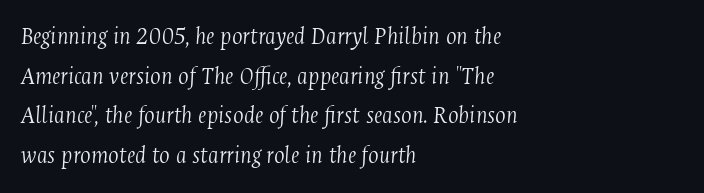
Q: Is the text bold? A: No.
Q: Is the text italic (slanted)? A: Yes, it leans right by about 4 degrees.
Q: Is the text underlined? A: No.
Q: How is the paragraph aligned? A: Left-aligned.
Q: Is the spacing between letters normal or unusually wide? A: Normal.
Q: Is the spacing between lines tight, normal or loose? A: Normal.
